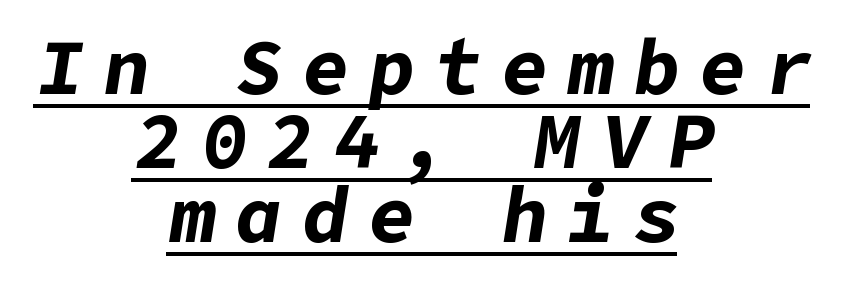
The words here are underlined. Spacing between characters has been opened up far beyond the box default. As a designer I'd log this as weight 700, bold. Teacher's note: observe the equal gaps on both sides — that is centered alignment. Vertically, the passage feels compressed, each row crowding the next. The lettering tilts uniformly, giving the passage an italic look.
